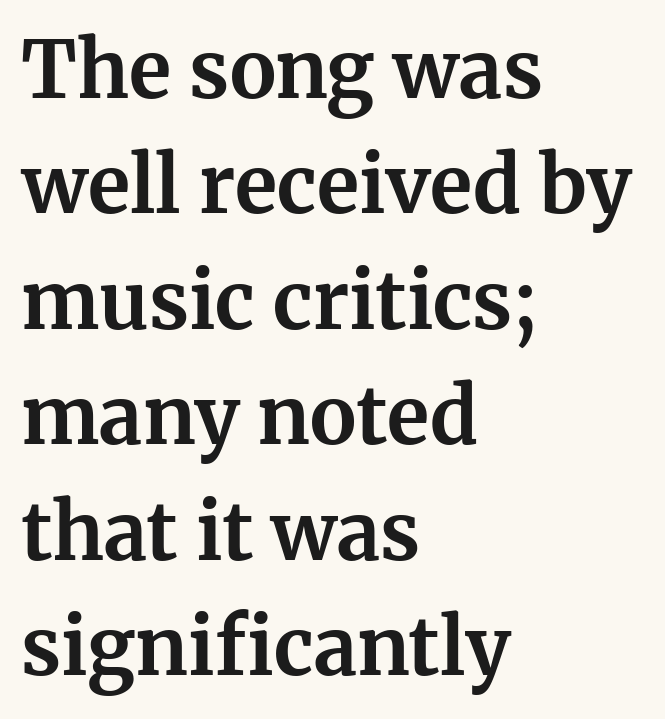
{"serif": "yes", "italic": "no", "bold": "yes", "weight": "bold", "width": "normal", "stroke_contrast": "medium", "x_height": "medium", "monospaced": "no", "underline": "no", "align": "left", "line_spacing": "normal", "line_spacing_ratio": 1.48, "letter_spacing": "normal", "letter_spacing_em": 0.0, "glyph_px": 78}
